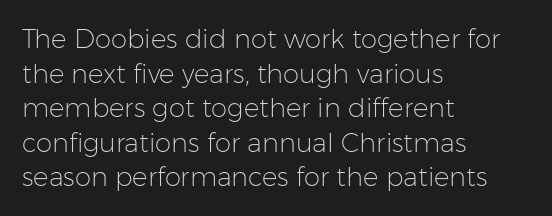
No chunkiness to these letters — they're not bold. A classic flush-left, rag-right setting is used for this passage. One glance says typical: line gaps are just what's usual. The letters sit at their default tracking, neither squeezed nor spread.
